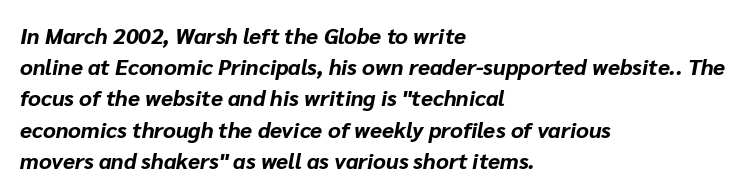
Q: Is the text bold? A: Yes.
Q: Is the text italic (slanted)? A: Yes, it leans right by about 10 degrees.
Q: Is the text underlined? A: No.
Q: How is the paragraph aligned? A: Left-aligned.
Q: Is the spacing between letters normal or unusually wide? A: Normal.
Q: Is the spacing between lines tight, normal or loose? A: Normal.
